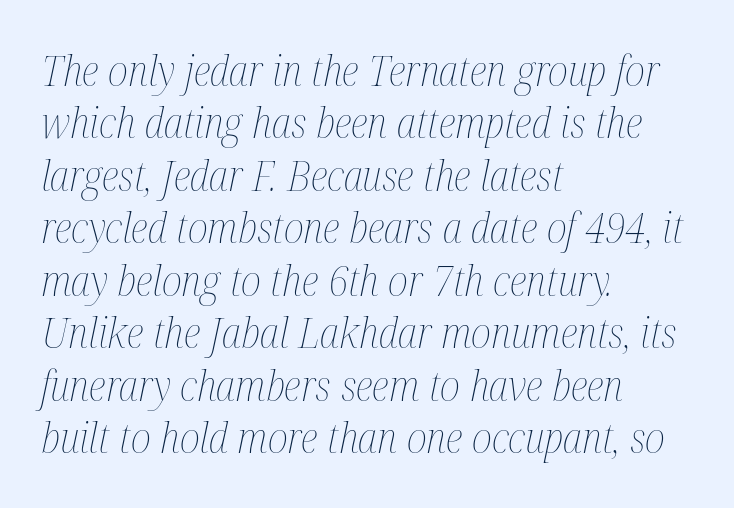
Q: Is the text bold? A: No.
Q: Is the text italic (slanted)? A: Yes, it leans right by about 12 degrees.
Q: Is the text underlined? A: No.
Q: How is the paragraph aligned? A: Left-aligned.
Q: Is the spacing between letters normal or unusually wide? A: Normal.
Q: Is the spacing between lines tight, normal or loose? A: Normal.
Q: Width (condensed, normal, or wide)? A: Condensed.
Q: Stroke contrast? A: Medium.
Q: x-height? A: Medium.
Q: Monospaced? A: No.
